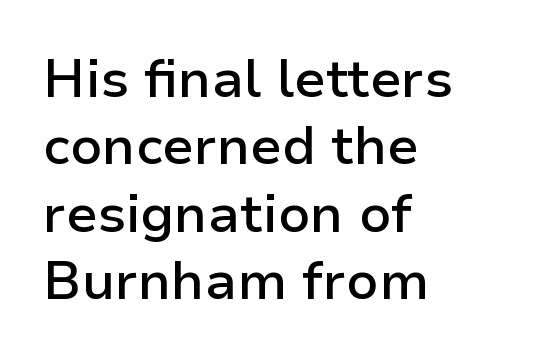
The image shows 53 px semibold sans-serif type, upright; set left-aligned, normal line spacing (1.27x), normal letter spacing, not underlined; low stroke contrast and a medium x-height.
